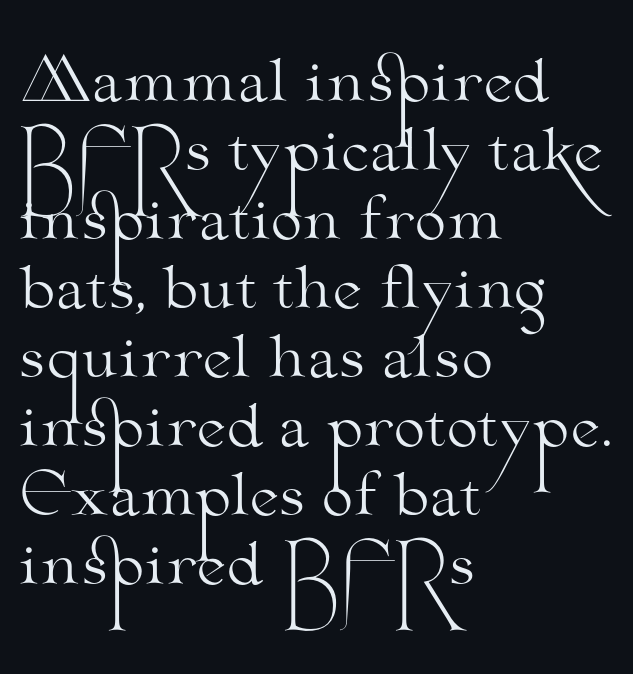
Do the characters align in a grid? No, the font is proportional. Look at the tracking — it's just the regular setting, nothing added. Teacher's note: observe the even left margin — that is flush-left alignment. The face used here is seriffed, in the tradition of book romans.
